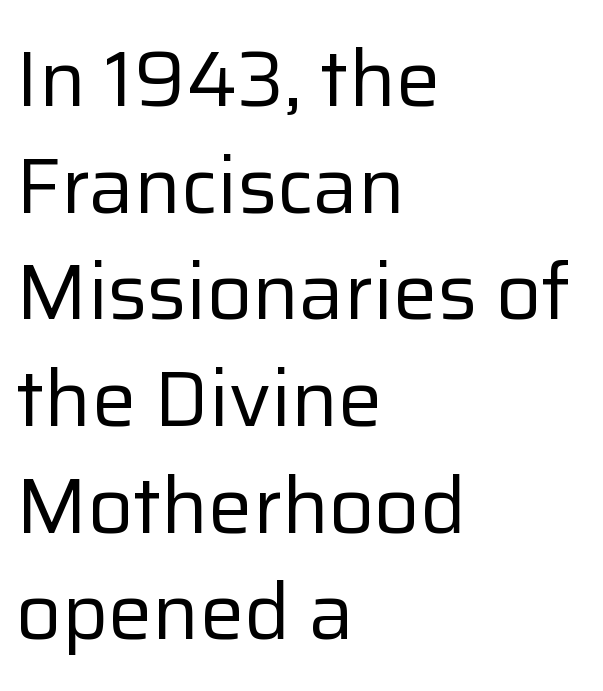
Q: Is the text bold? A: No.
Q: Is the text italic (slanted)? A: No, it is upright.
Q: Is the typeface a serif or a sans-serif typeface? A: Sans-serif.
Q: Is the text underlined? A: No.
Q: How is the paragraph aligned? A: Left-aligned.
Q: Is the spacing between letters normal or unusually wide? A: Normal.
Q: Is the spacing between lines tight, normal or loose? A: Normal.
Q: Width (condensed, normal, or wide)? A: Normal.
Q: Stroke contrast? A: Low.
Q: x-height? A: Medium.
Q: Monospaced? A: No.
